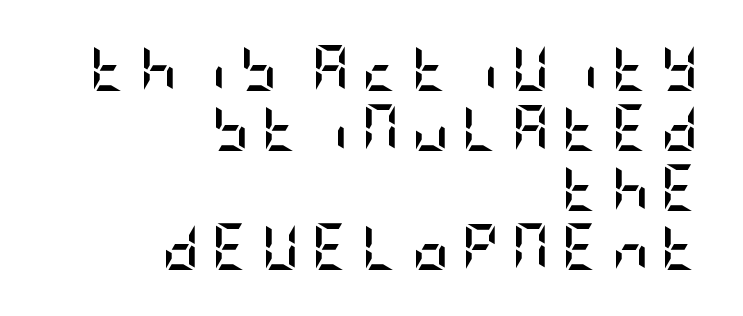
Q: Is the text bold? A: Yes.
Q: Is the text italic (slanted)? A: No, it is upright.
Q: Is the typeface a serif or a sans-serif typeface? A: Sans-serif.
Q: Is the text underlined? A: No.
Q: How is the paragraph aligned? A: Right-aligned.
Q: Is the spacing between letters normal or unusually wide? A: Unusually wide.
Q: Is the spacing between lines tight, normal or loose? A: Normal.
Q: Width (condensed, normal, or wide)? A: Condensed.
Q: Stroke contrast? A: Low.
Q: x-height? A: Large.
